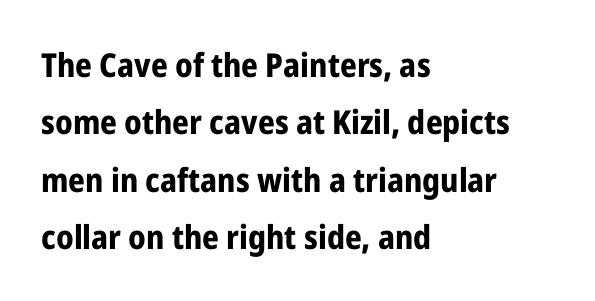
A classic flush-left, rag-right setting is used for this passage. What stands out about the letter spacing? Nothing — it is the standard amount. No italicization has been applied; the sample stays upright. Think of a printed novel: that variable character pitch is what you see here. This is sans-serif lettering, the kind often seen on screens and signage. Quick note: underline off.
